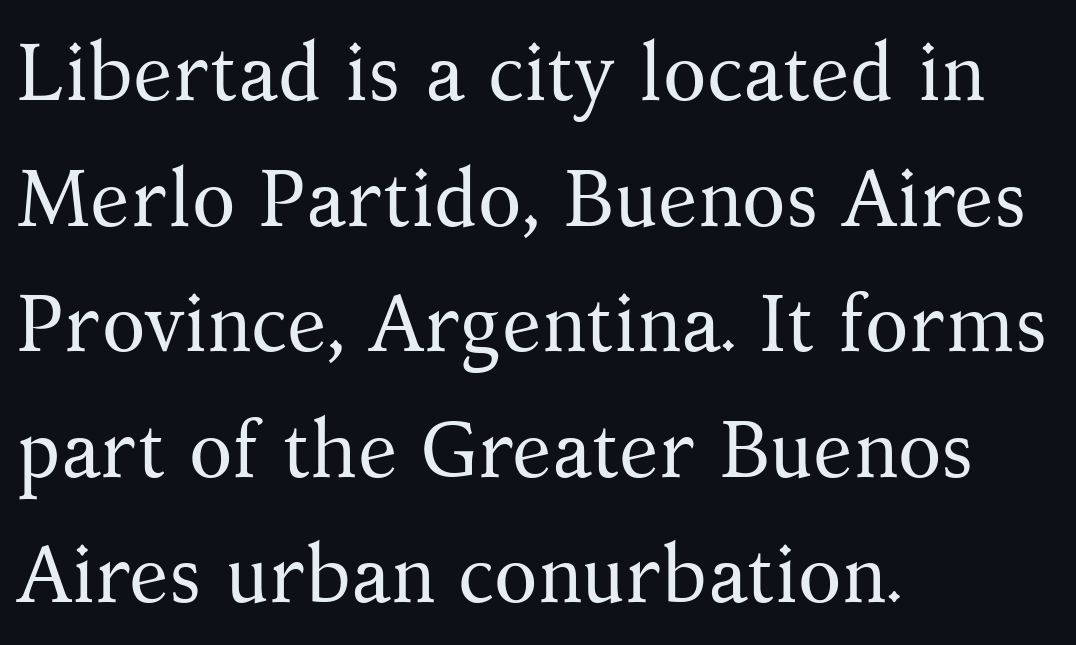
Spacing verdict: proportional, widths tailored to each character. Descenders are the only things crossing below the line. Weight class: somewhere from thin through regular. The setting favours the left margin, as ordinary paragraphs usually do.
